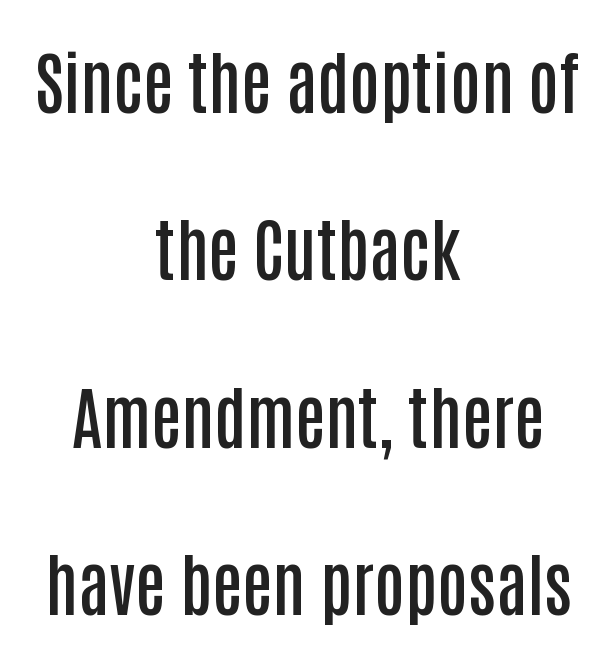
{"serif": "no", "italic": "no", "bold": "semi", "weight": "semibold", "width": "condensed", "stroke_contrast": "low", "x_height": "large", "monospaced": "no", "underline": "no", "align": "center", "line_spacing": "loose", "line_spacing_ratio": 2.46, "letter_spacing": "normal", "letter_spacing_em": 0.0, "glyph_px": 68}
